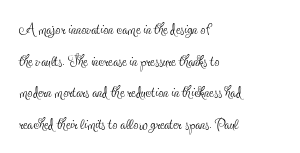
Q: Is the text bold? A: No.
Q: Is the text underlined? A: No.
Q: How is the paragraph aligned? A: Left-aligned.
Q: Is the spacing between letters normal or unusually wide? A: Normal.
Q: Is the spacing between lines tight, normal or loose? A: Normal.
